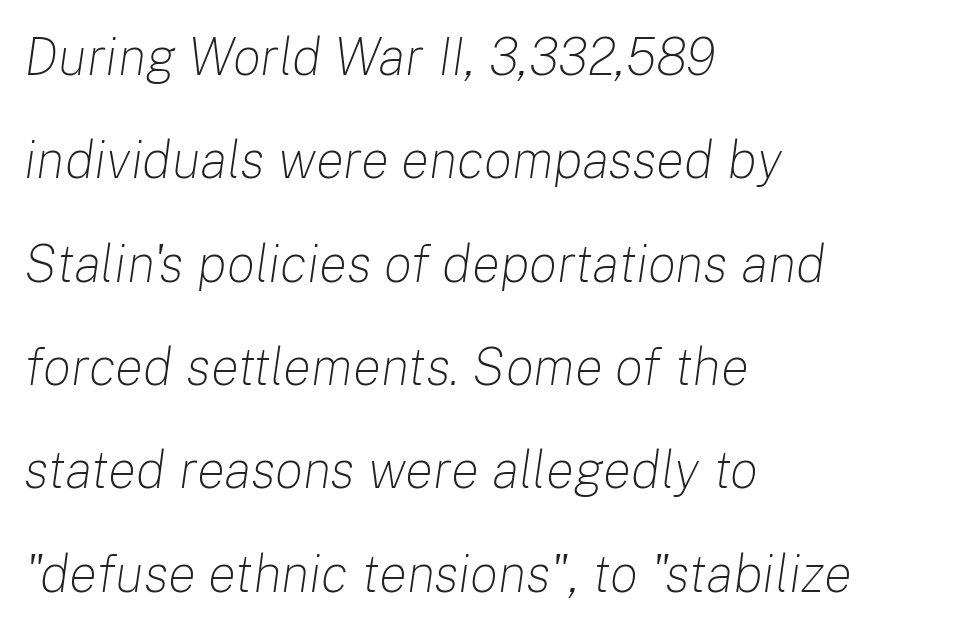
If you drew a ruler down the left edge, every line would touch it. Underlining? Definitely not there. Compared with typical body copy, the letter spacing here is the same. The face used here has a pronounced slope to its letters.
